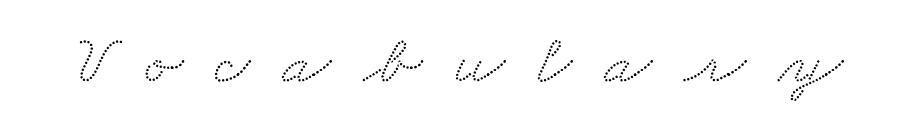
{"serif": "yes", "width": "wide", "stroke_contrast": "medium", "x_height": "small", "monospaced": "no", "underline": "no", "letter_spacing": "wide", "letter_spacing_em": 0.46, "glyph_px": 70}
